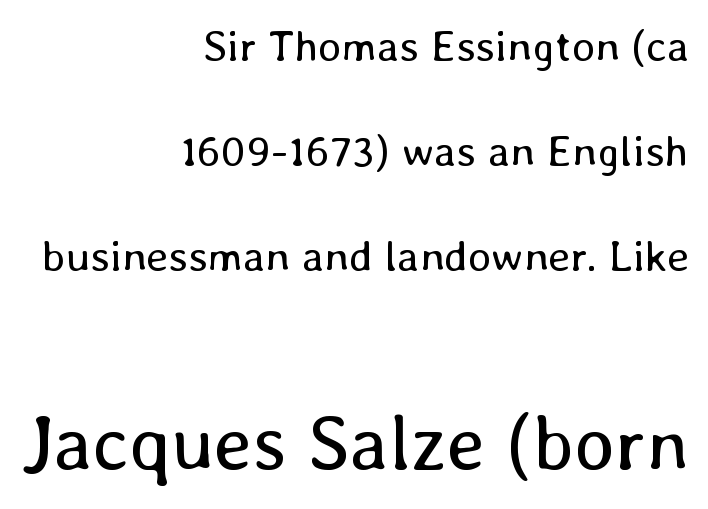
{"italic": "no", "bold": "no", "weight": "regular", "width": "normal", "stroke_contrast": "low", "x_height": "medium", "monospaced": "no", "underline": "no", "align": "right", "line_spacing": "loose", "line_spacing_ratio": 2.39, "letter_spacing": "normal", "letter_spacing_em": 0.0, "larger_block": "second", "size_ratio": 1.75, "glyph_px": 77}
